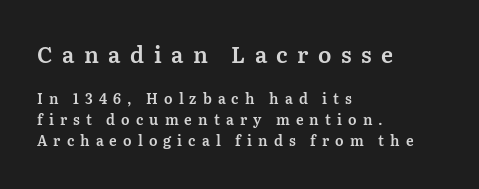
The image shows 22 px text type, upright; set left-aligned, normal line spacing (1.49x), unusually wide letter spacing (+0.43 em), not underlined; the first (top) block is 1.57x larger.
